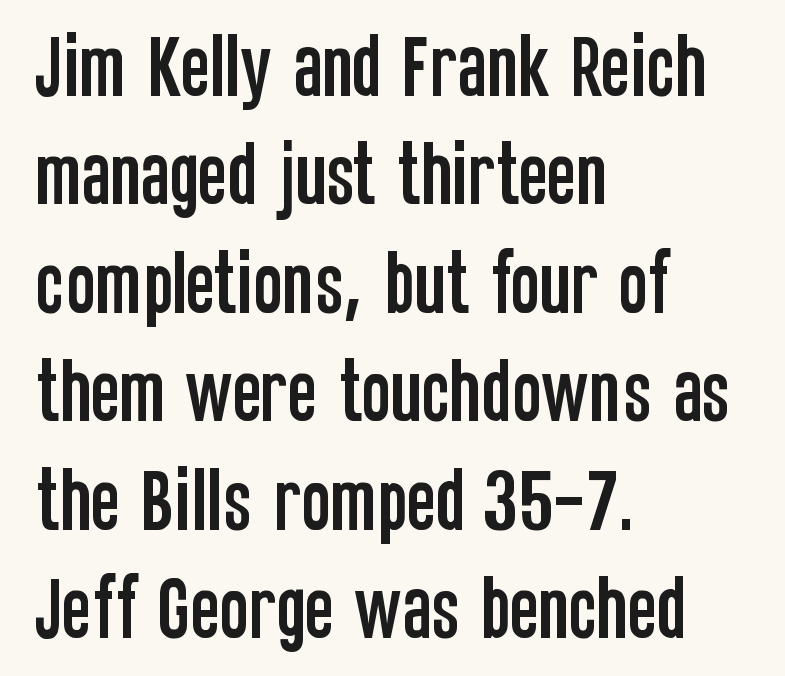
Grotesque or geometric, the face here clearly has no serifs. No word sits above an underline. When letters stand straight like this, we call the style roman or upright. The typesetter chose a ragged-right arrangement here. These lines sit exactly where default settings would place them.
